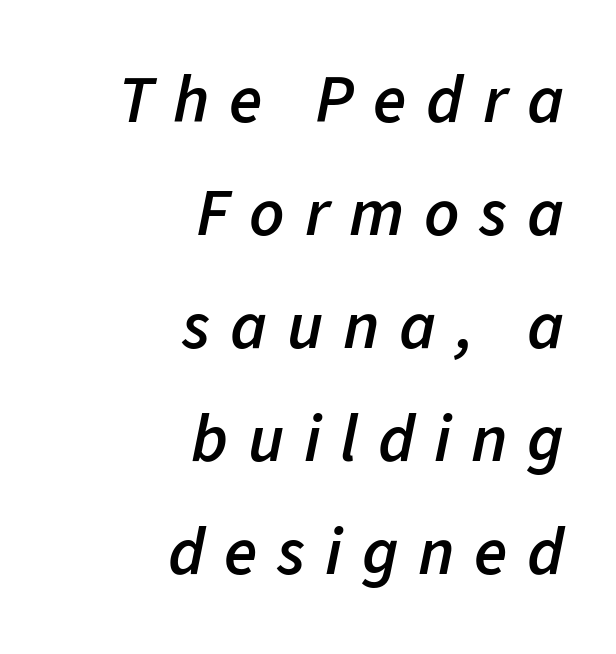
Q: Is the text bold? A: Semi-bold.
Q: Is the text italic (slanted)? A: Yes, it leans right by about 11 degrees.
Q: Is the text underlined? A: No.
Q: How is the paragraph aligned? A: Right-aligned.
Q: Is the spacing between letters normal or unusually wide? A: Unusually wide.
Q: Is the spacing between lines tight, normal or loose? A: Normal.
Q: Width (condensed, normal, or wide)? A: Normal.
Q: Stroke contrast? A: Low.
Q: x-height? A: Medium.
Q: Monospaced? A: No.
